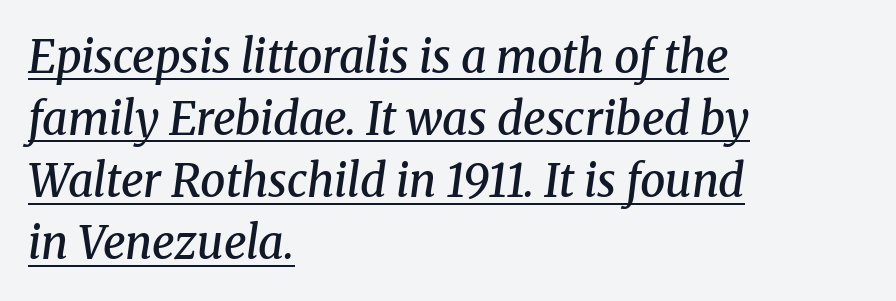
The image shows 45 px semibold serif type, italic (leaning right); set left-aligned, normal line spacing (1.38x), normal letter spacing, underlined; medium stroke contrast and a medium x-height.
